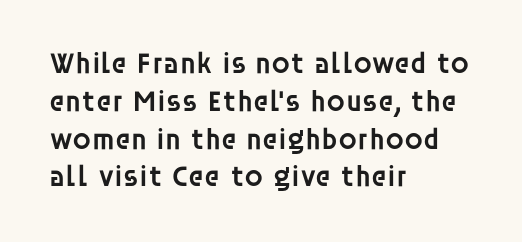
Is this a fixed-width face? No — the glyphs have proportional, varying widths. Short and long lines alike share a common starting point at left. The words here are not underlined. Horizontal bands of white between lines are of average thickness.
